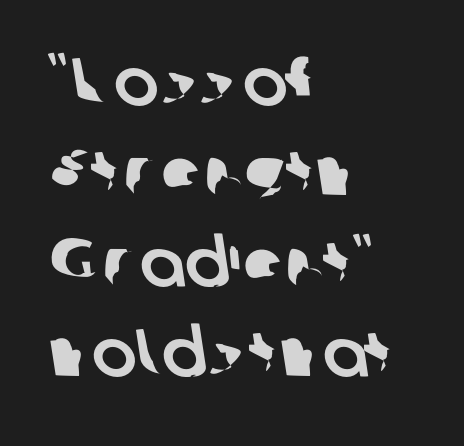
Q: Is the typeface a serif or a sans-serif typeface? A: Sans-serif.
Q: Is the text underlined? A: No.
Q: How is the paragraph aligned? A: Left-aligned.
Q: Is the spacing between letters normal or unusually wide? A: Normal.
Q: Is the spacing between lines tight, normal or loose? A: Normal.
Q: Width (condensed, normal, or wide)? A: Normal.
Q: Stroke contrast? A: Low.
Q: x-height? A: Medium.
Q: Monospaced? A: No.
